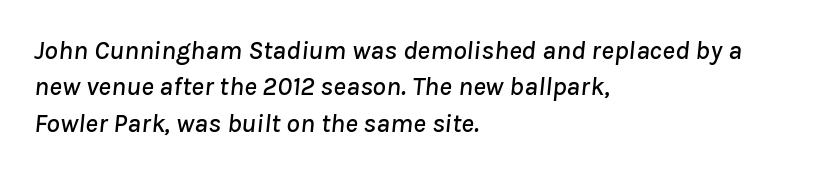
Q: Is the text italic (slanted)? A: Yes, it leans right by about 8 degrees.
Q: Is the text underlined? A: No.
Q: How is the paragraph aligned? A: Left-aligned.
Q: Is the spacing between letters normal or unusually wide? A: Normal.
Q: Is the spacing between lines tight, normal or loose? A: Normal.
